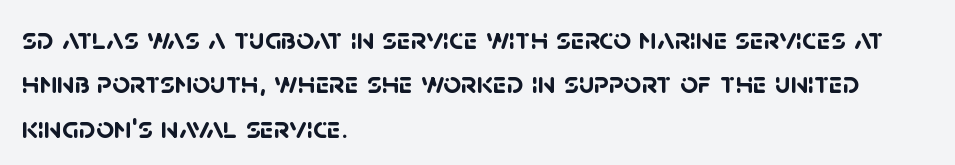
The image shows 31 px semibold sans-serif type; set left-aligned, normal line spacing (1.43x), normal letter spacing, not underlined; low stroke contrast and a large x-height.
